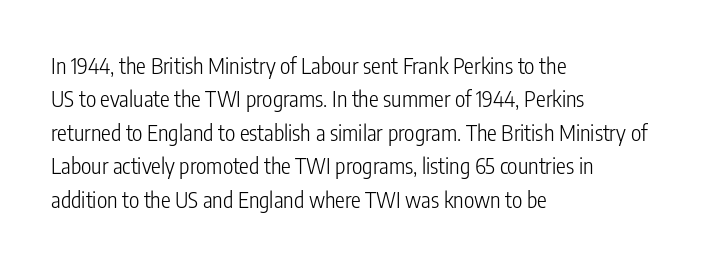
The image shows 22 px text type, upright; set left-aligned, normal line spacing (1.52x), normal letter spacing, not underlined.
